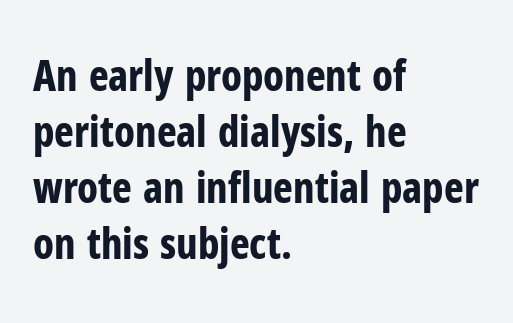
{"serif": "no", "italic": "no", "bold": "yes", "weight": "bold", "width": "condensed", "stroke_contrast": "low", "x_height": "medium", "monospaced": "no", "underline": "no", "align": "left", "line_spacing": "normal", "line_spacing_ratio": 1.33, "letter_spacing": "normal", "letter_spacing_em": 0.0, "glyph_px": 42}
